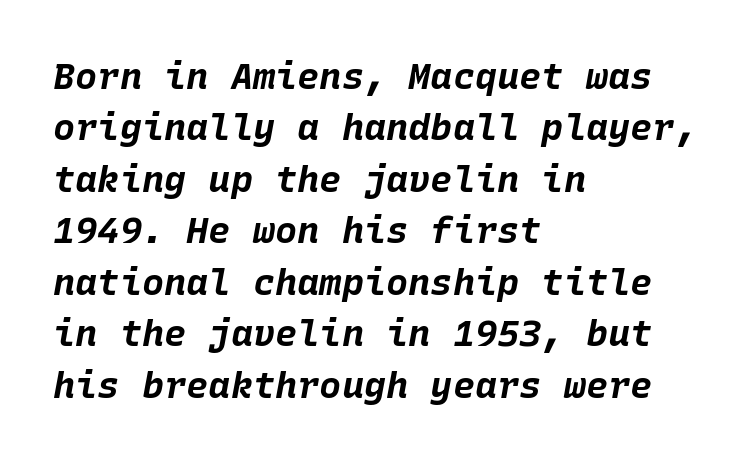
Q: Is the text bold? A: Yes.
Q: Is the text italic (slanted)? A: Yes, it leans right by about 10 degrees.
Q: Is the text underlined? A: No.
Q: How is the paragraph aligned? A: Left-aligned.
Q: Is the spacing between letters normal or unusually wide? A: Normal.
Q: Is the spacing between lines tight, normal or loose? A: Normal.
Q: Width (condensed, normal, or wide)? A: Normal.
Q: Stroke contrast? A: Low.
Q: x-height? A: Large.
Q: Monospaced? A: Yes.
